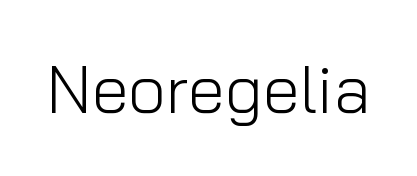
Q: Is the text bold? A: No.
Q: Is the text italic (slanted)? A: No, it is upright.
Q: Is the typeface a serif or a sans-serif typeface? A: Sans-serif.
Q: Is the text underlined? A: No.
Q: Is the spacing between letters normal or unusually wide? A: Normal.
Q: Width (condensed, normal, or wide)? A: Normal.
Q: Stroke contrast? A: Low.
Q: x-height? A: Medium.
Q: Monospaced? A: No.
